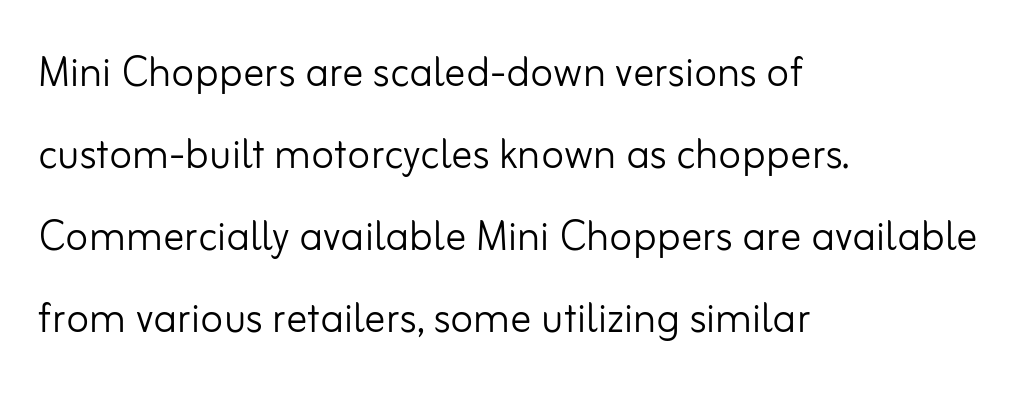
{"serif": "no", "italic": "no", "bold": "no", "weight": "light", "width": "normal", "stroke_contrast": "low", "x_height": "small", "monospaced": "no", "underline": "no", "align": "left", "line_spacing": "normal", "line_spacing_ratio": 1.55, "letter_spacing": "normal", "letter_spacing_em": 0.0, "glyph_px": 53}
